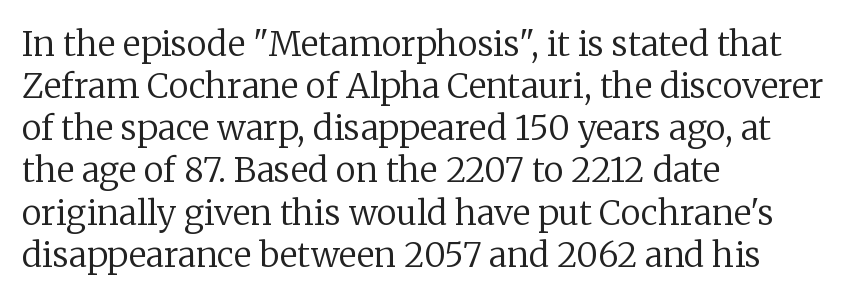
Q: Is the text bold? A: No.
Q: Is the text italic (slanted)? A: No, it is upright.
Q: Is the typeface a serif or a sans-serif typeface? A: Serif.
Q: Is the text underlined? A: No.
Q: How is the paragraph aligned? A: Left-aligned.
Q: Is the spacing between letters normal or unusually wide? A: Normal.
Q: Width (condensed, normal, or wide)? A: Normal.
Q: Stroke contrast? A: Low.
Q: x-height? A: Medium.
Q: Monospaced? A: No.
